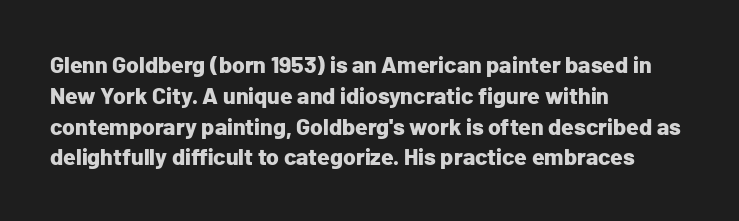
The image shows 23 px bold type, upright; set left-aligned, normal line spacing (1.34x), normal letter spacing, not underlined.
